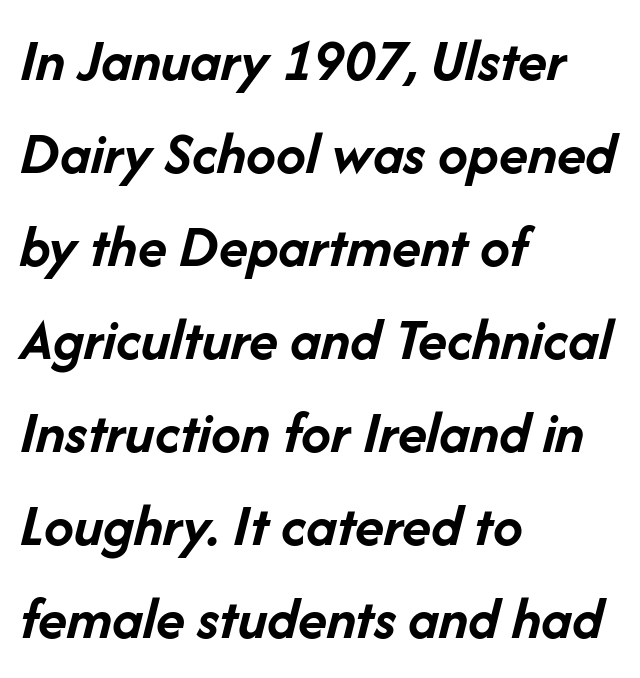
The image shows 60 px semibold type, italic (leaning right); set left-aligned, normal line spacing (1.55x), normal letter spacing, not underlined; low stroke contrast and a medium x-height.
